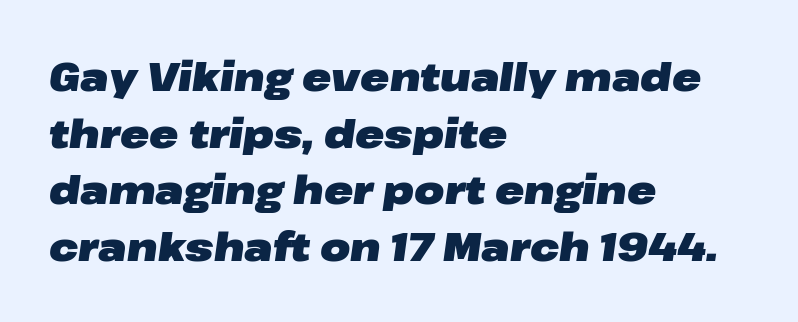
Honestly, there is no underline to notice here at all. Leading: standard. Every letter is thick-stroked: bold, no question. You could not count columns in this text — the font is proportionally spaced. The paragraph has a hard left edge and a soft right edge.
